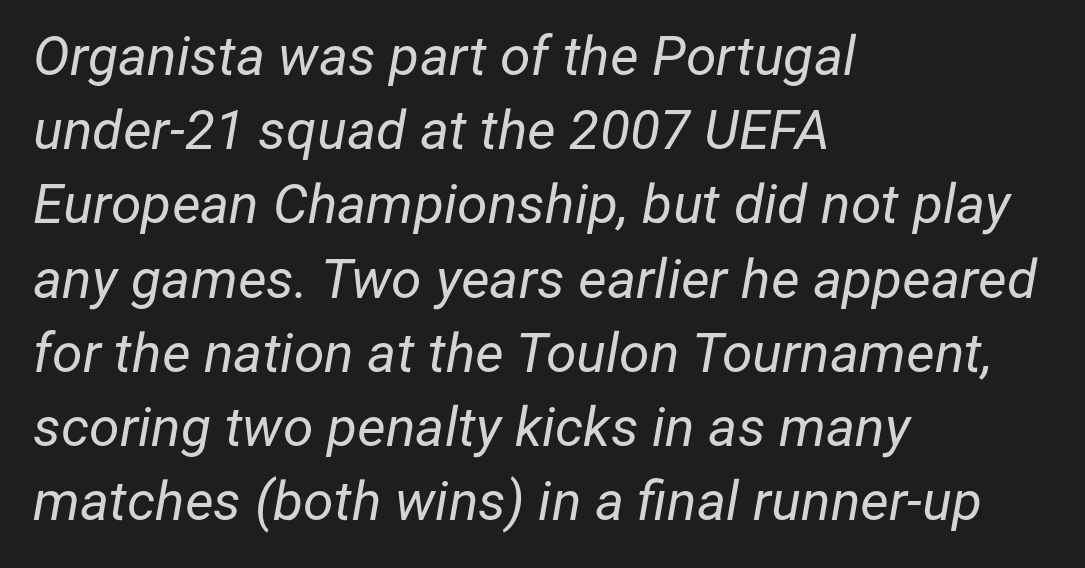
The strip under each line holds only bare page. Unbolded letterforms with no extra heft. Quick note: interline space is typical. Between one letter and the next there's only the usual sliver of space.
